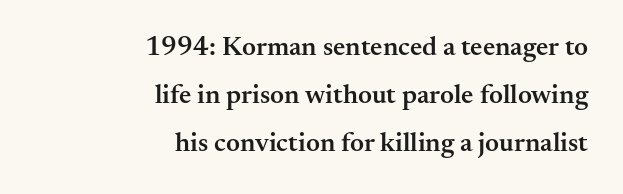
{"italic": "no", "bold": "semi", "underline": "no", "align": "right", "line_spacing_ratio": 1.77, "letter_spacing": "normal", "letter_spacing_em": 0.0, "glyph_px": 27}
